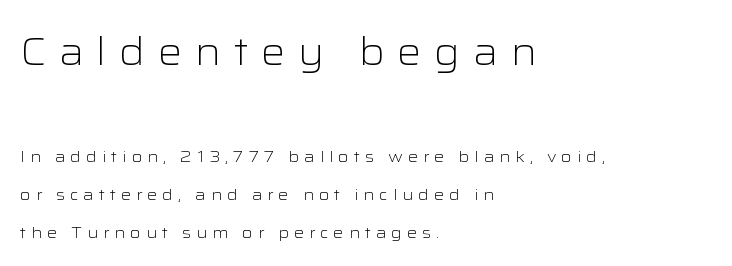
{"serif": "no", "italic": "no", "bold": "no", "weight": "light", "width": "wide", "stroke_contrast": "low", "x_height": "medium", "monospaced": "no", "underline": "no", "align": "left", "line_spacing": "loose", "line_spacing_ratio": 2.36, "letter_spacing": "wide", "letter_spacing_em": 0.31, "larger_block": "first", "size_ratio": 2.44, "glyph_px": 39}
